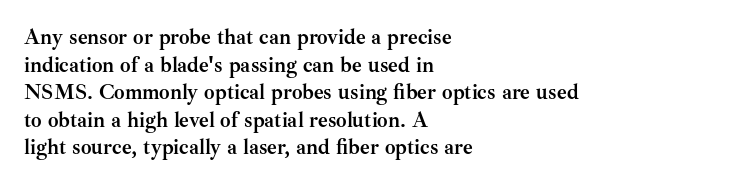
{"italic": "no", "bold": "yes", "underline": "no", "align": "left", "line_spacing": "normal", "line_spacing_ratio": 1.31, "letter_spacing": "normal", "letter_spacing_em": 0.0, "glyph_px": 21}
